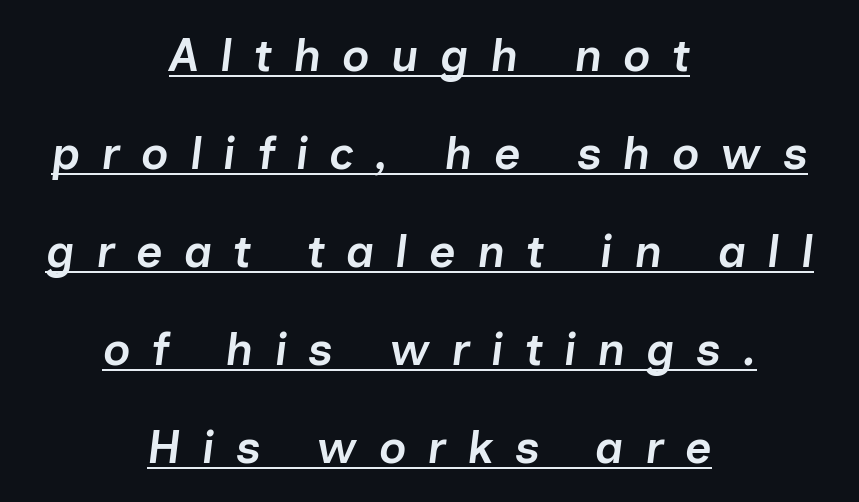
The image shows 46 px semibold type, italic (leaning right); set centered, loose line spacing (2.13x), unusually wide letter spacing (+0.46 em), underlined; low stroke contrast and a medium x-height.
